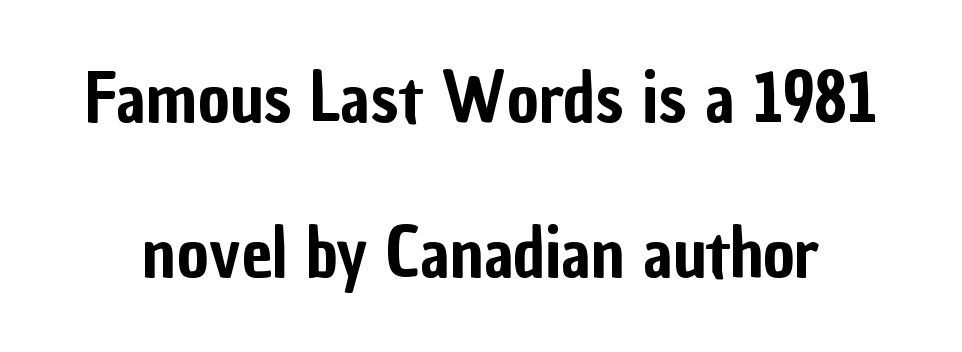
This rendering features lettering with no underline. There is no visible air inserted between adjacent glyphs. Rows of type keep a wide berth in the vertical direction. Every character sits straight up, as roman type does.
